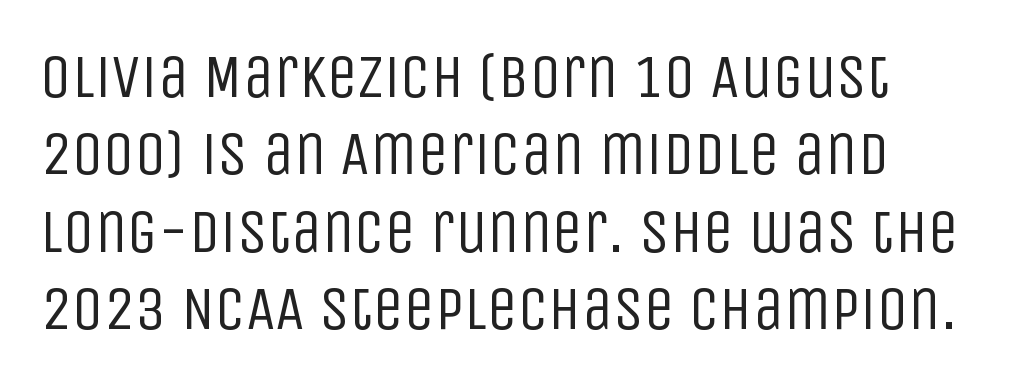
A typesetter would label this face a sans. The rows are spaced the way most documents space them. A light-to-regular cut is what we see here. The specimen reads as upright at a glance.
